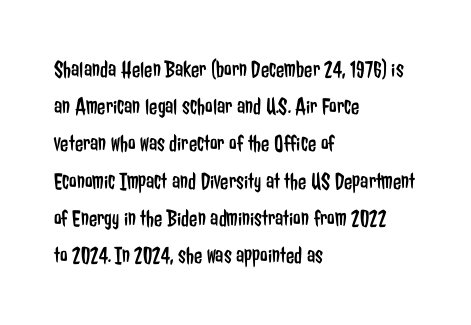
The image shows 24 px text type, upright; set left-aligned, normal line spacing (1.55x), normal letter spacing, not underlined.
